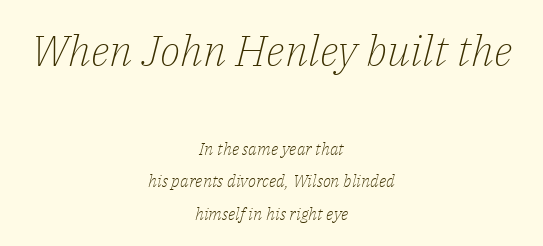
Q: Is the text bold? A: No.
Q: Is the text italic (slanted)? A: Yes, it leans right by about 14 degrees.
Q: Is the typeface a serif or a sans-serif typeface? A: Serif.
Q: Is the text underlined? A: No.
Q: How is the paragraph aligned? A: Centered.
Q: Is the spacing between letters normal or unusually wide? A: Normal.
Q: Is the spacing between lines tight, normal or loose? A: Loose.
Q: Which block of text is set in a larger size, the first (top) or the second (bottom)? A: The first (top) one.
Q: Width (condensed, normal, or wide)? A: Normal.
Q: Stroke contrast? A: Low.
Q: x-height? A: Medium.
Q: Monospaced? A: No.
